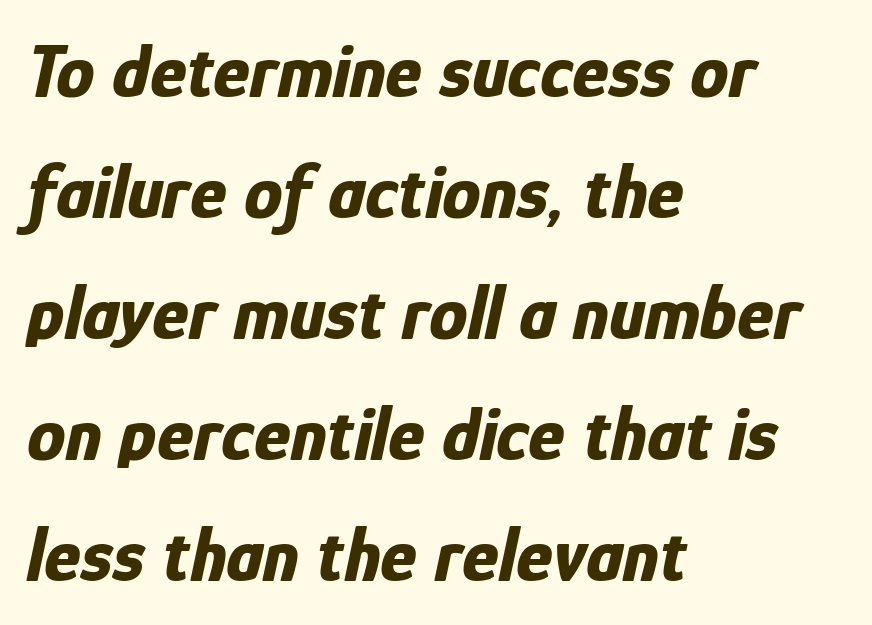
{"italic": "yes", "lean": "right", "slant_degrees": 12, "bold": "yes", "weight": "bold", "width": "condensed", "stroke_contrast": "low", "x_height": "medium", "monospaced": "no", "underline": "no", "align": "left", "line_spacing": "normal", "line_spacing_ratio": 1.57, "letter_spacing": "normal", "letter_spacing_em": 0.0, "glyph_px": 77}
